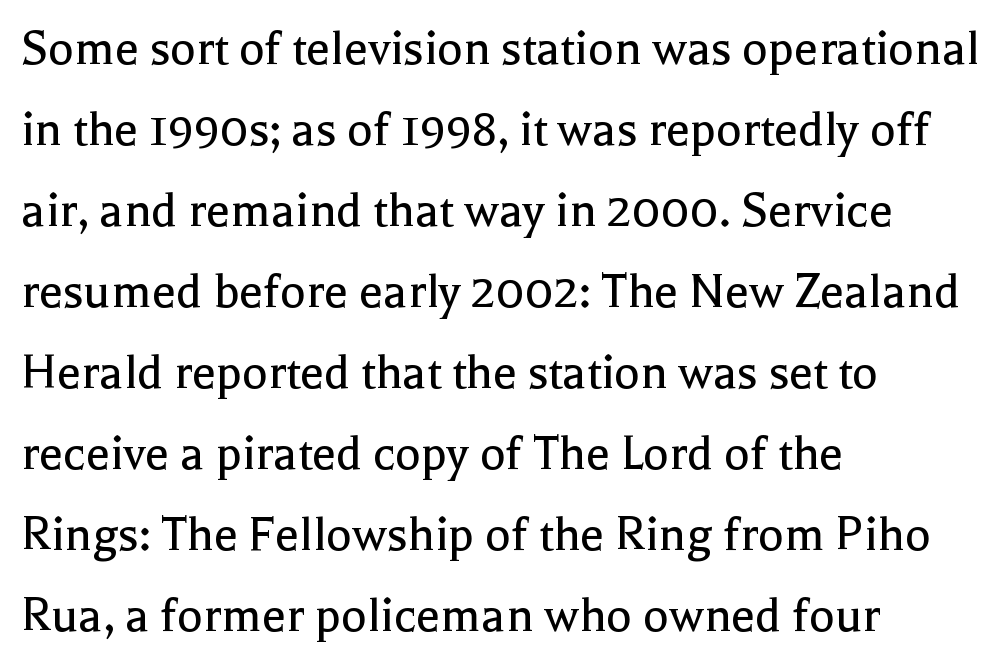
Q: Is the text bold? A: No.
Q: Is the text italic (slanted)? A: No, it is upright.
Q: Is the typeface a serif or a sans-serif typeface? A: Serif.
Q: Is the text underlined? A: No.
Q: How is the paragraph aligned? A: Left-aligned.
Q: Is the spacing between letters normal or unusually wide? A: Normal.
Q: Is the spacing between lines tight, normal or loose? A: Normal.
Q: Width (condensed, normal, or wide)? A: Normal.
Q: x-height? A: Medium.
Q: Monospaced? A: No.
